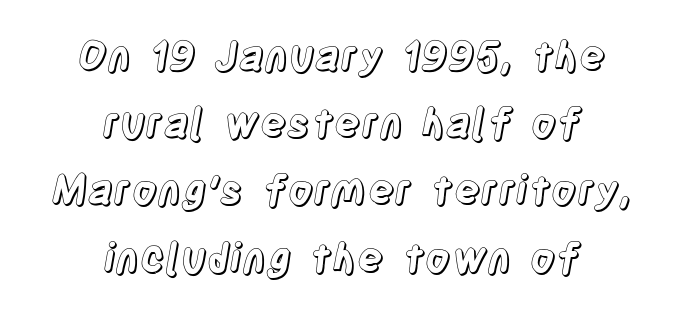
Whoever set this chose a conventional vertical rhythm. Short note: letters normally spaced. This sample is center-justified, so both line endings float freely.
